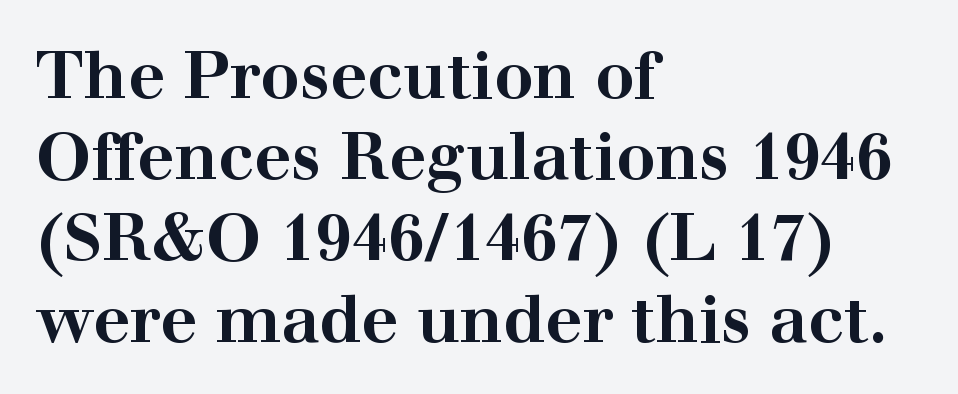
{"serif": "yes", "italic": "no", "bold": "yes", "weight": "bold", "width": "wide", "stroke_contrast": "high", "x_height": "medium", "monospaced": "no", "underline": "no", "align": "left", "line_spacing": "normal", "line_spacing_ratio": 1.25, "letter_spacing": "normal", "letter_spacing_em": 0.0, "glyph_px": 65}
